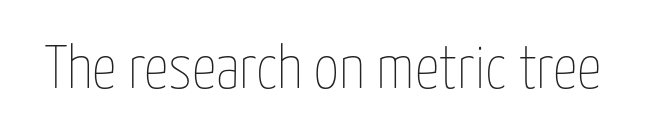
Q: Is the text bold? A: No.
Q: Is the text italic (slanted)? A: No, it is upright.
Q: Is the text underlined? A: No.
Q: Is the spacing between letters normal or unusually wide? A: Normal.
Q: Width (condensed, normal, or wide)? A: Condensed.
Q: Stroke contrast? A: Low.
Q: x-height? A: Medium.
Q: Monospaced? A: No.
